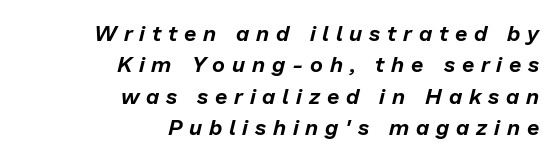
Q: Is the text italic (slanted)? A: Yes, it leans right by about 13 degrees.
Q: Is the text underlined? A: No.
Q: How is the paragraph aligned? A: Right-aligned.
Q: Is the spacing between letters normal or unusually wide? A: Unusually wide.
Q: Is the spacing between lines tight, normal or loose? A: Normal.
